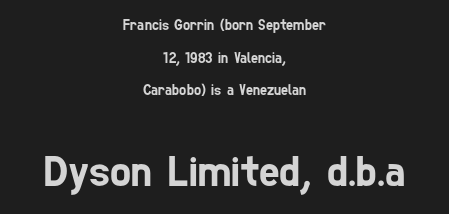
{"serif": "no", "width": "condensed", "stroke_contrast": "low", "x_height": "medium", "monospaced": "no", "underline": "no", "align": "center", "line_spacing": "loose", "line_spacing_ratio": 2.18, "letter_spacing": "normal", "letter_spacing_em": 0.0, "larger_block": "second", "size_ratio": 2.93, "glyph_px": 44}
